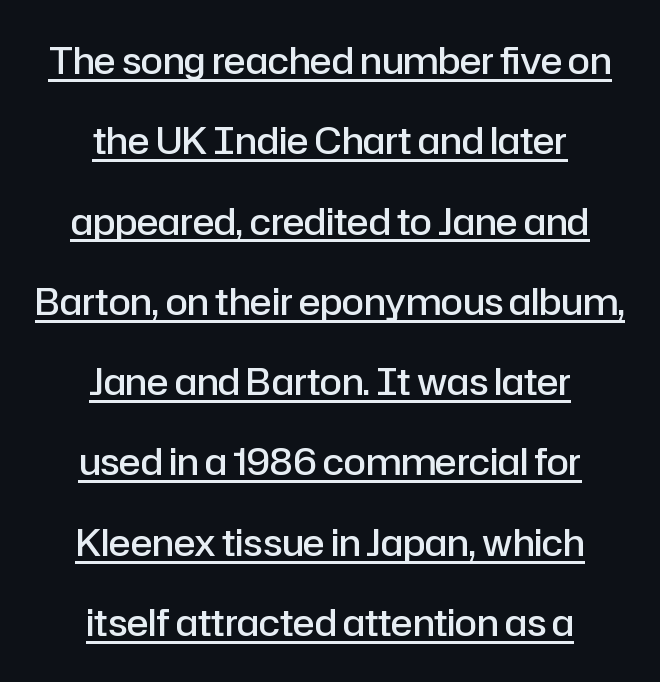
The specimen reads as upright at a glance. How would I describe the line gaps? Wide and relaxed. Alignment: centered. The face used here appears with an underline applied. The horizontal fit of the characters is conventional and even.
